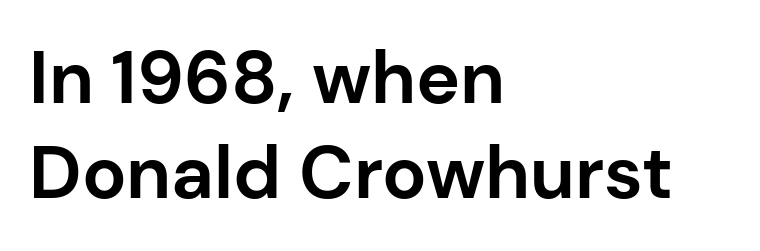
The image shows 74 px bold sans-serif type, upright; set left-aligned, normal line spacing (1.29x), normal letter spacing, not underlined; low stroke contrast and a medium x-height.
